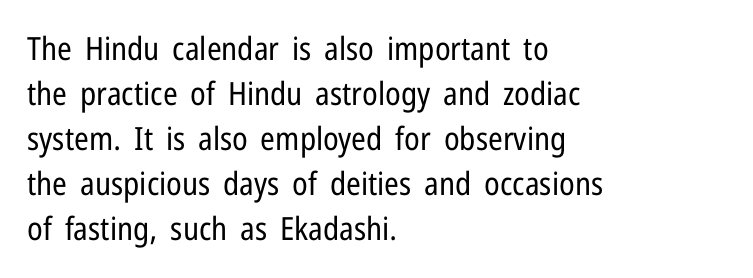
Q: Is the text bold? A: No.
Q: Is the text italic (slanted)? A: No, it is upright.
Q: Is the typeface a serif or a sans-serif typeface? A: Sans-serif.
Q: Is the text underlined? A: No.
Q: How is the paragraph aligned? A: Left-aligned.
Q: Is the spacing between letters normal or unusually wide? A: Normal.
Q: Is the spacing between lines tight, normal or loose? A: Normal.
Q: Width (condensed, normal, or wide)? A: Condensed.
Q: Stroke contrast? A: Low.
Q: x-height? A: Medium.
Q: Monospaced? A: No.
